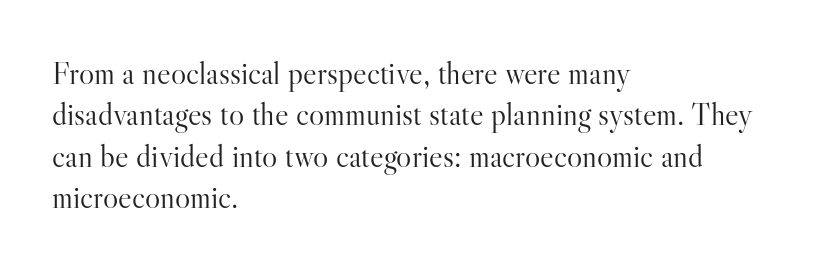
Q: Is the text bold? A: No.
Q: Is the text italic (slanted)? A: No, it is upright.
Q: Is the typeface a serif or a sans-serif typeface? A: Serif.
Q: Is the text underlined? A: No.
Q: How is the paragraph aligned? A: Left-aligned.
Q: Is the spacing between letters normal or unusually wide? A: Normal.
Q: Is the spacing between lines tight, normal or loose? A: Normal.
Q: Width (condensed, normal, or wide)? A: Normal.
Q: Stroke contrast? A: High.
Q: x-height? A: Small.
Q: Monospaced? A: No.
